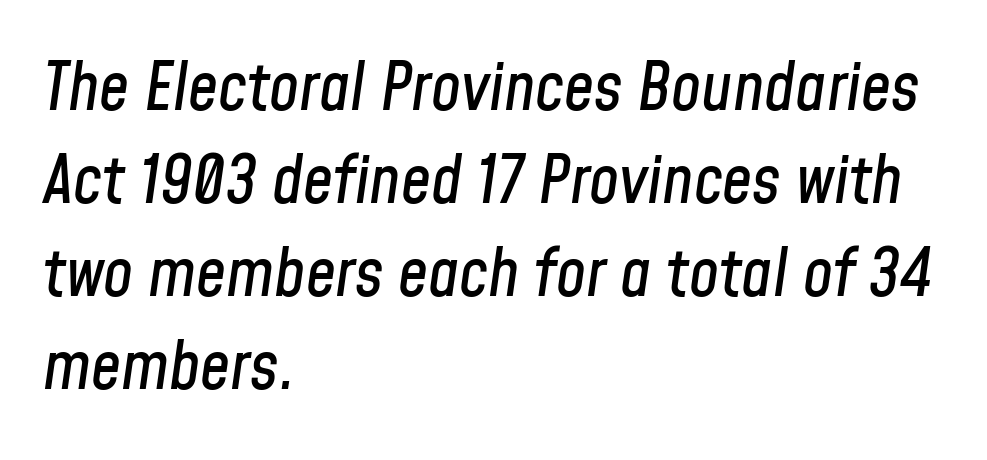
{"italic": "yes", "lean": "right", "slant_degrees": 8, "width": "condensed", "stroke_contrast": "low", "x_height": "medium", "monospaced": "no", "underline": "no", "align": "left", "line_spacing": "normal", "line_spacing_ratio": 1.39, "letter_spacing": "normal", "letter_spacing_em": 0.0, "glyph_px": 67}
